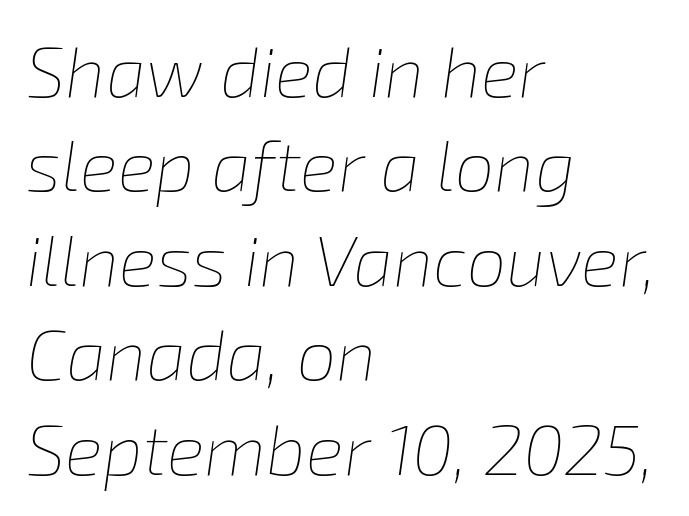
The baseline area is clear. You can tell it's italic because the verticals aren't actually vertical. Standard letterfit; no display-style spreading of the glyphs. The line-height multiplier appears to be the usual default.
